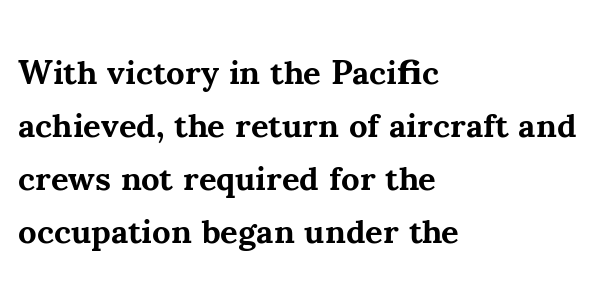
Q: Is the text bold? A: Yes.
Q: Is the text italic (slanted)? A: No, it is upright.
Q: Is the typeface a serif or a sans-serif typeface? A: Serif.
Q: Is the text underlined? A: No.
Q: How is the paragraph aligned? A: Left-aligned.
Q: Is the spacing between letters normal or unusually wide? A: Normal.
Q: Is the spacing between lines tight, normal or loose? A: Normal.
Q: Width (condensed, normal, or wide)? A: Normal.
Q: Stroke contrast? A: Medium.
Q: x-height? A: Small.
Q: Monospaced? A: No.
